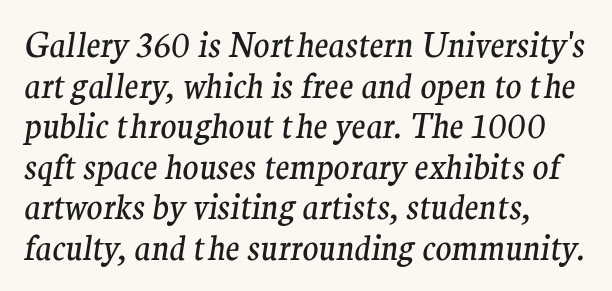
In CSS terms this would be text-align: left. These lines were composed using italics. Words appear dense and cohesive because spacing is normal. The baseline area is clear.
